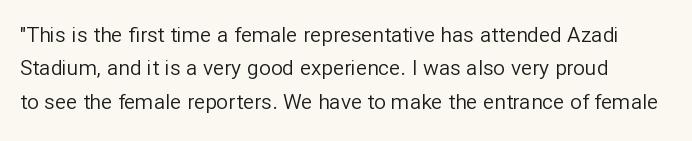
Q: Is the text bold? A: No.
Q: Is the text italic (slanted)? A: No, it is upright.
Q: Is the text underlined? A: No.
Q: Is the spacing between letters normal or unusually wide? A: Normal.
Q: Is the spacing between lines tight, normal or loose? A: Normal.
